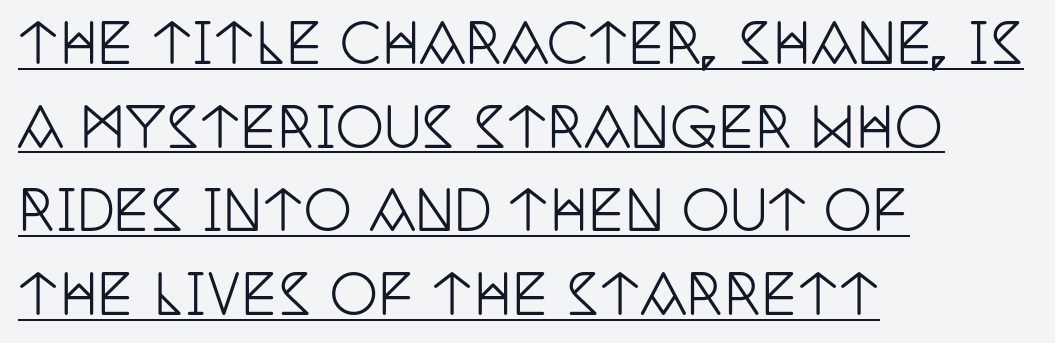
{"serif": "yes", "italic": "no", "width": "condensed", "stroke_contrast": "low", "x_height": "large", "monospaced": "no", "underline": "yes", "align": "left", "line_spacing": "normal", "line_spacing_ratio": 1.55, "letter_spacing": "normal", "letter_spacing_em": 0.0, "glyph_px": 54}
